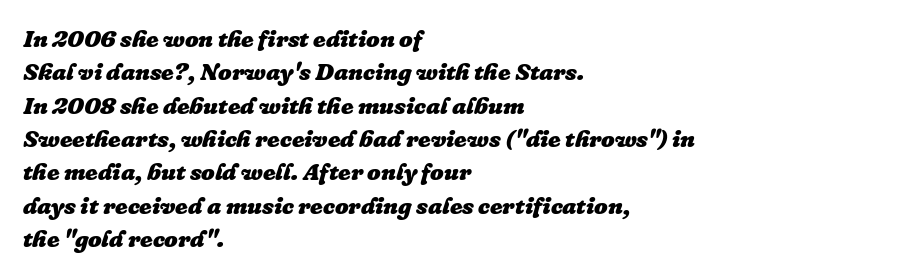
Characters are canted at an angle relative to the baseline's perpendicular. The passage shown is not underscored anywhere. These lines carry a lot of weight — the face is fully bold. Is there much room between lines? A standard amount, neither cramped nor airy. The tracking reads as untouched default to a designer's eye. If you drew a ruler down the left edge, every line would touch it.
